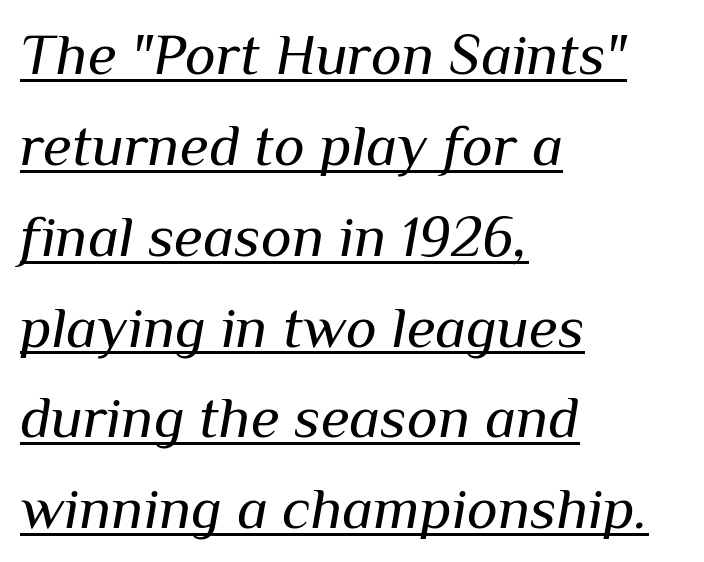
The rendering keeps characters at their native spacing. When letters slant like this, we call the style italic. These lines stack with their left ends in a neat column. Think standard paragraph weight, or any step lighter than that. Is this a fixed-width face? No — the glyphs have proportional, varying widths. The rendering uses a moderate line-height, typical for paragraphs.
